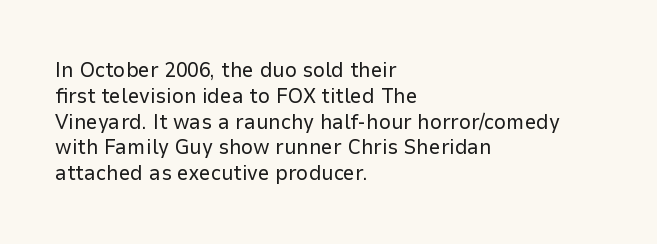
Q: Is the text bold? A: No.
Q: Is the text italic (slanted)? A: No, it is upright.
Q: Is the text underlined? A: No.
Q: How is the paragraph aligned? A: Left-aligned.
Q: Is the spacing between letters normal or unusually wide? A: Normal.
